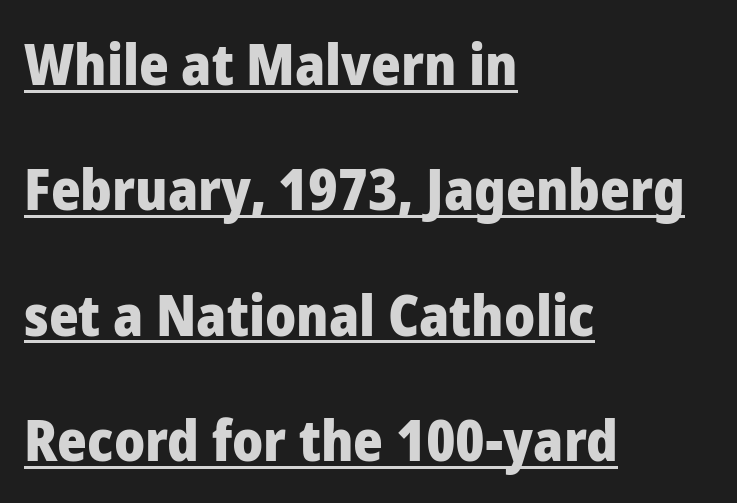
{"serif": "no", "italic": "no", "bold": "yes", "weight": "heavy", "width": "normal", "stroke_contrast": "low", "x_height": "medium", "monospaced": "no", "underline": "yes", "align": "left", "line_spacing": "loose", "line_spacing_ratio": 2.2, "letter_spacing": "normal", "letter_spacing_em": 0.0, "glyph_px": 57}
